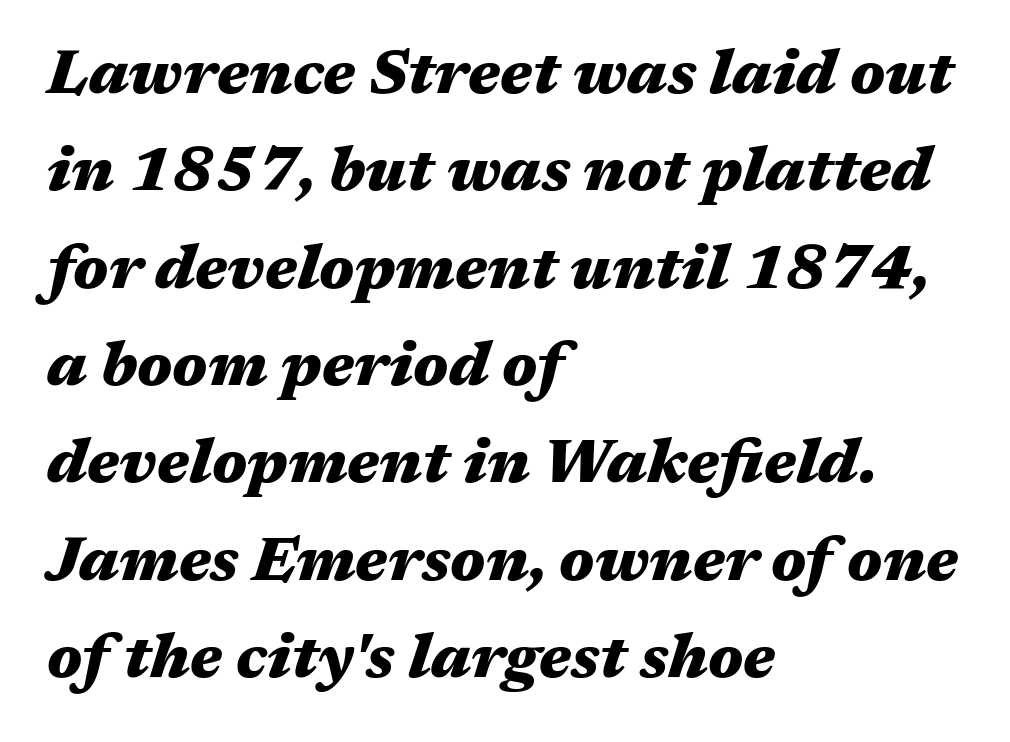
{"italic": "yes", "lean": "right", "slant_degrees": 17, "bold": "yes", "weight": "heavy", "width": "wide", "stroke_contrast": "medium", "x_height": "medium", "monospaced": "no", "underline": "no", "align": "left", "line_spacing": "normal", "line_spacing_ratio": 1.57, "letter_spacing": "normal", "letter_spacing_em": 0.0, "glyph_px": 62}
